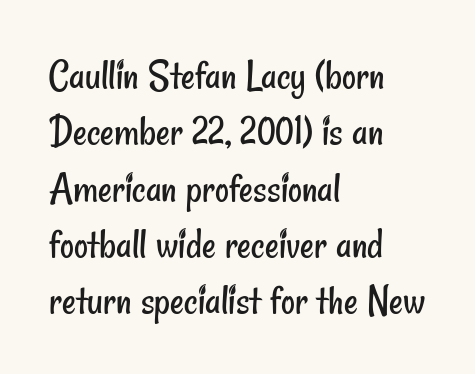
Alignment: flush left. Students, observe: this is what conventionally led text looks like. The space beneath each line is pristine and unruled. You could call the tracking neutral — neither tight nor loose. These lines are rendered in a variable-pitch font. Regarding serifs, this sample does without them.
